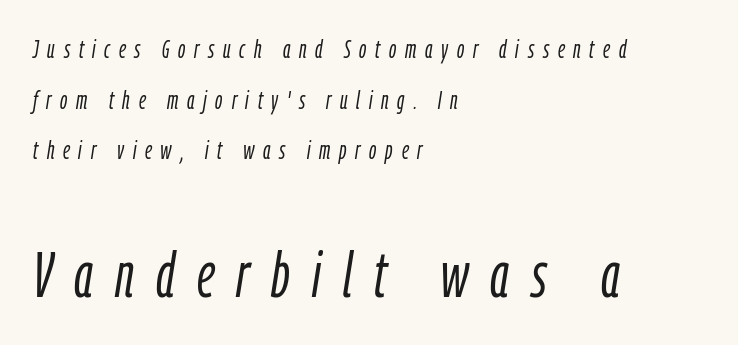
The image shows 63 px light, condensed type, italic (leaning right); set left-aligned, loose line spacing (2.03x), unusually wide letter spacing (+0.35 em), not underlined; the second (bottom) block is 2.52x larger; low stroke contrast and a medium x-height.
